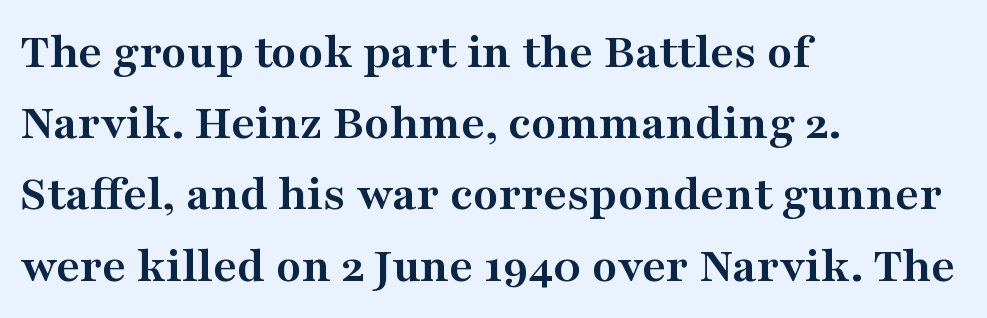
A roman cut, with each character standing at attention. Caption: multi-line text, flush left, ragged right. You could not count columns in this text — the font is proportionally spaced. The passage shown is typeset with a serif family. The space between consecutive lines is moderate. Plain, unruled lines of type.
